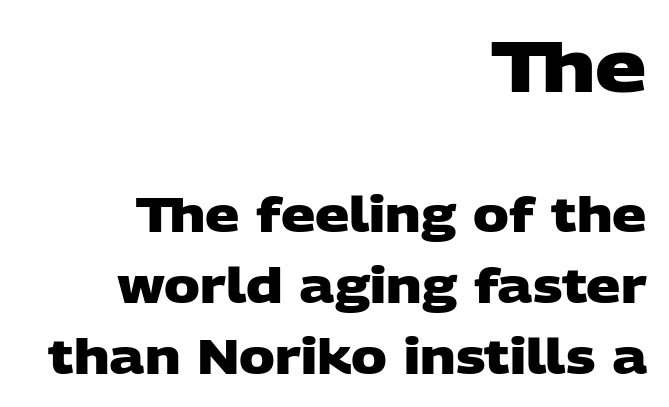
The image shows 72 px heavy, wide sans-serif type; set right-aligned, normal line spacing (1.47x), normal letter spacing, not underlined; the first (top) block is 1.5x larger; low stroke contrast and a large x-height.
